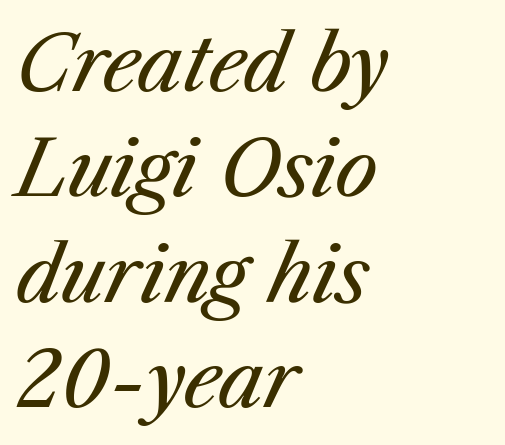
{"italic": "yes", "lean": "right", "slant_degrees": 23, "bold": "no", "weight": "regular", "width": "normal", "stroke_contrast": "medium", "x_height": "medium", "monospaced": "no", "underline": "no", "align": "left", "line_spacing": "normal", "line_spacing_ratio": 1.37, "letter_spacing": "normal", "letter_spacing_em": 0.0, "glyph_px": 77}
